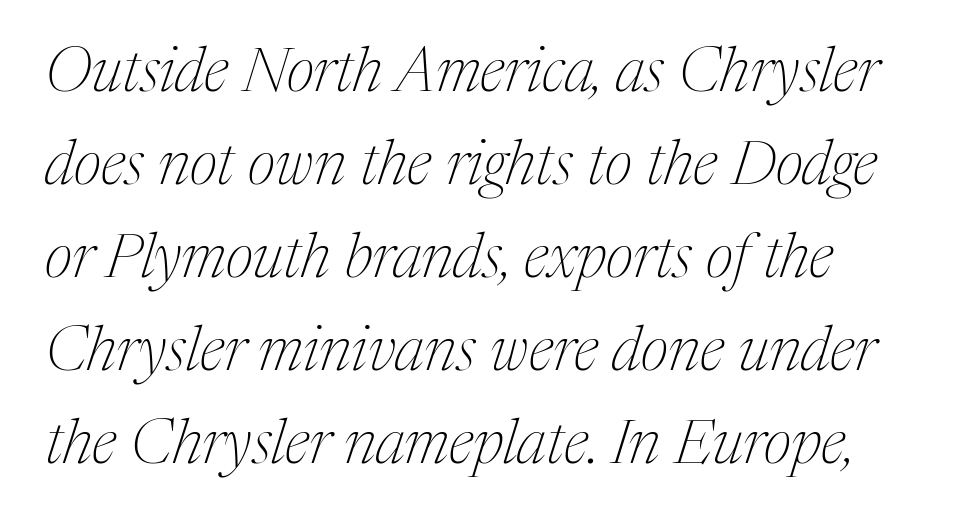
The specimen omits any rule beneath the text block's lines. The leading is moderate, giving the passage an even texture. Here the glyphs are tracked normally, forming tight word shapes. These lines were composed using italics. Proportional: the letters do not fall into vertical columns. A serif font was chosen for this passage.
